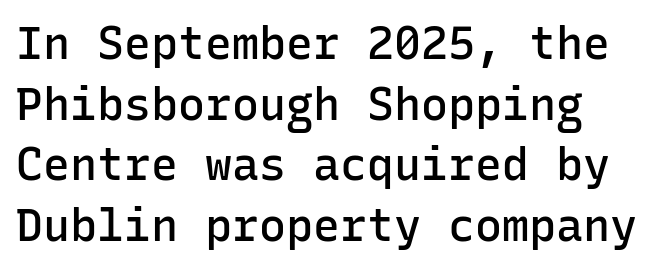
The rows are spaced the way most documents space them. These lines are composed in type without serifs. This sample has the even, mechanical cadence of fixed-width lettering. Tracking value appears to be zero — textbook default spacing. Every letter is mildly thick-stroked: semibold rather than bold.
